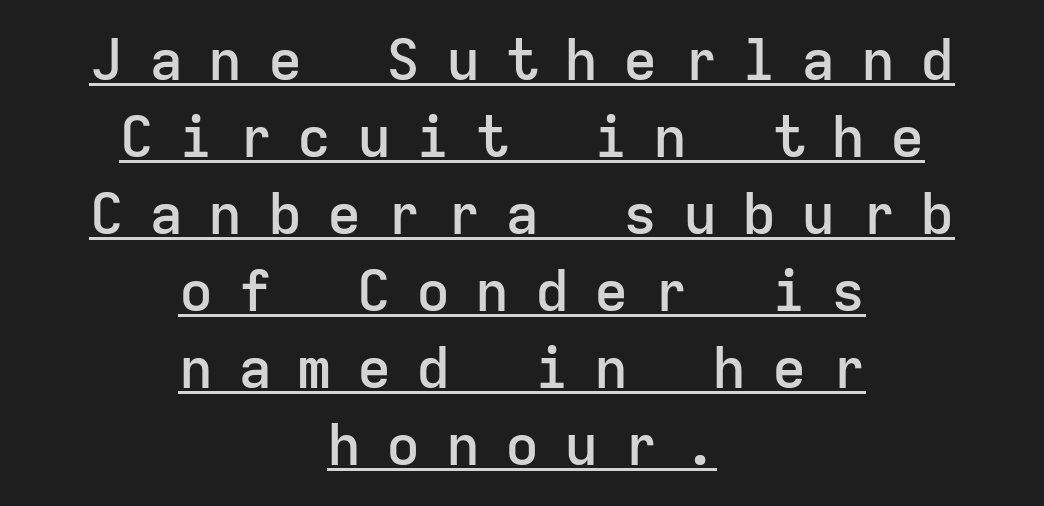
{"serif": "no", "italic": "no", "bold": "semi", "weight": "semibold", "width": "normal", "stroke_contrast": "low", "x_height": "medium", "monospaced": "yes", "underline": "yes", "align": "center", "line_spacing": "normal", "line_spacing_ratio": 1.35, "letter_spacing": "wide", "letter_spacing_em": 0.44, "glyph_px": 57}
